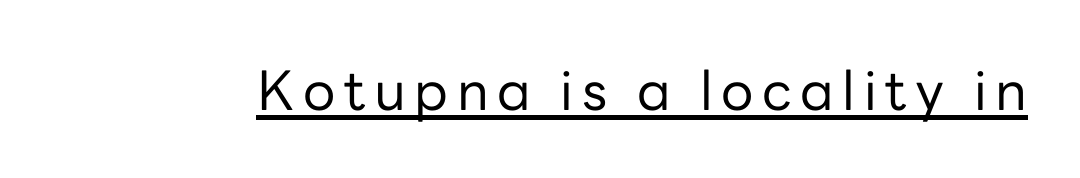
Heaviness? Minimal to ordinary, like unemphasized prose. What kind of face is this? One without serifs — a sans. Ascenders rise straight up at ninety degrees. A typesetter would call this proportional, since set widths differ per character. Glance below the letters and you will spot a drawn line.
